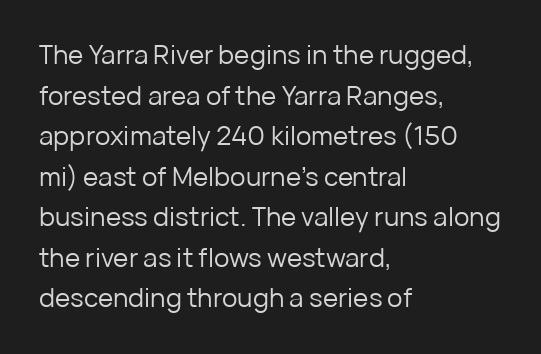
The image shows 26 px text type, upright; set left-aligned, normal line spacing (1.56x), normal letter spacing, not underlined.
